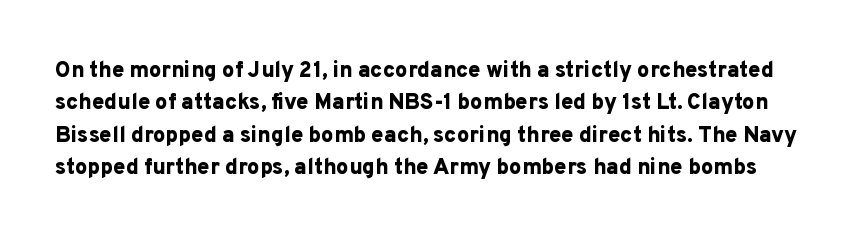
Leading: standard. As a designer I'd log this as weight 700, bold. The passage shown is not underscored anywhere. Every stem runs plumb, perpendicular to the baseline.
